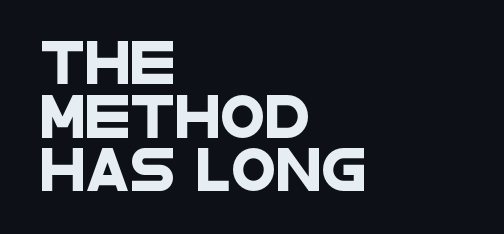
Caption: standard tracking, unaltered. Check the space under the baseline: it is left empty. Line starts are locked; line ends wander. This sample keeps an unexceptional amount of space between lines. You could not count columns in this text — the font is proportionally spaced. Observe the absence of serifs on each vertical stroke in this sample.
